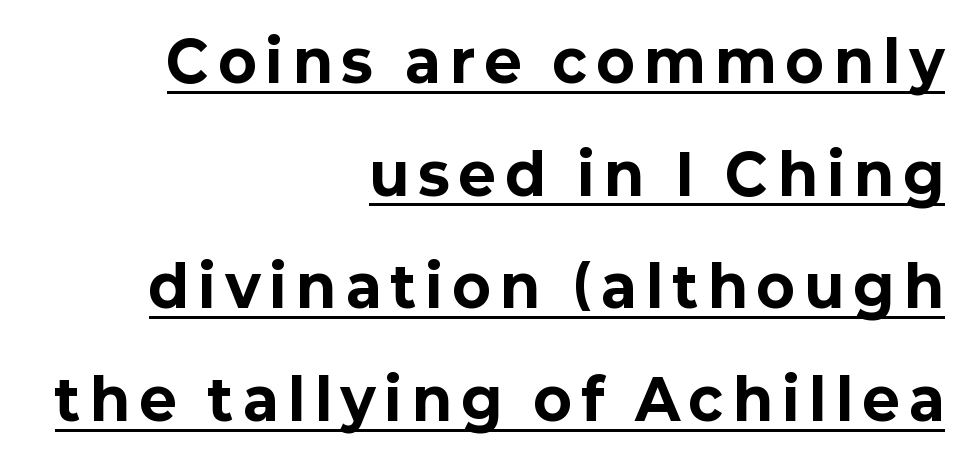
{"serif": "no", "italic": "no", "bold": "yes", "weight": "bold", "width": "normal", "stroke_contrast": "low", "x_height": "medium", "monospaced": "no", "underline": "yes", "align": "right", "line_spacing": "loose", "line_spacing_ratio": 2.01, "glyph_px": 56}
